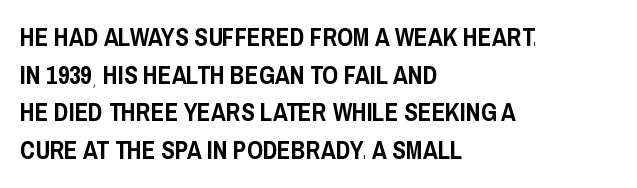
Q: Is the text italic (slanted)? A: No, it is upright.
Q: Is the text underlined? A: No.
Q: How is the paragraph aligned? A: Left-aligned.
Q: Is the spacing between letters normal or unusually wide? A: Normal.
Q: Is the spacing between lines tight, normal or loose? A: Normal.
